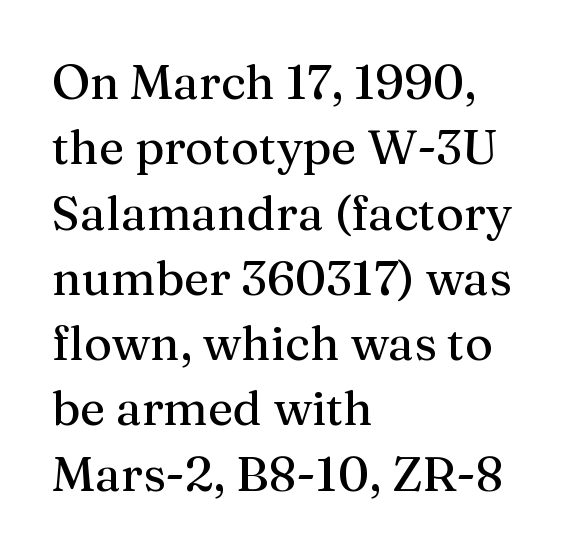
Q: Is the text italic (slanted)? A: No, it is upright.
Q: Is the typeface a serif or a sans-serif typeface? A: Serif.
Q: Is the text underlined? A: No.
Q: How is the paragraph aligned? A: Left-aligned.
Q: Is the spacing between letters normal or unusually wide? A: Normal.
Q: Is the spacing between lines tight, normal or loose? A: Normal.
Q: Width (condensed, normal, or wide)? A: Normal.
Q: Stroke contrast? A: Medium.
Q: x-height? A: Medium.
Q: Monospaced? A: No.
